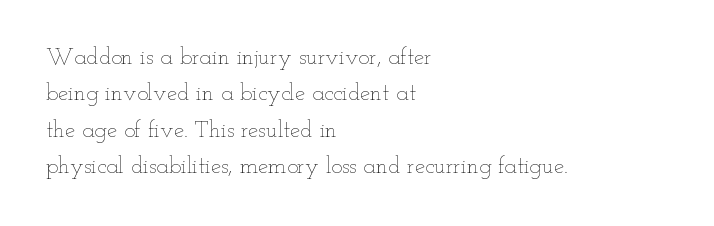
Compared with typical paragraphs, the rows here are spaced about the same. The letterforms sit at book weight or below. Ascenders rise straight up at ninety degrees. The lines are quadded left. Check the space under the baseline: it is left empty. Tracking value appears to be zero — textbook default spacing.
